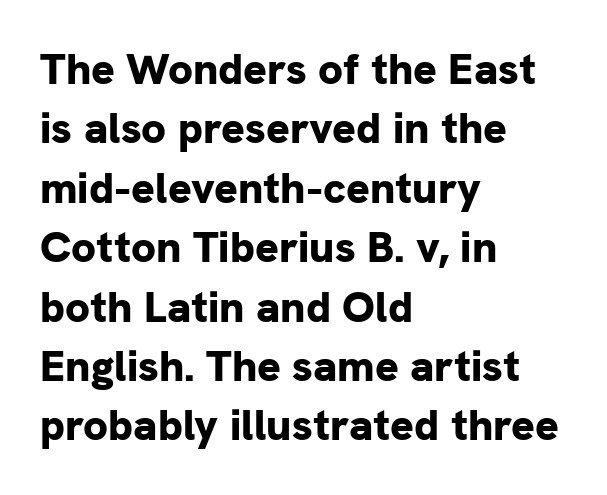
The image shows 44 px bold sans-serif type, upright; set left-aligned, normal line spacing (1.35x), normal letter spacing, not underlined; low stroke contrast and a medium x-height.
